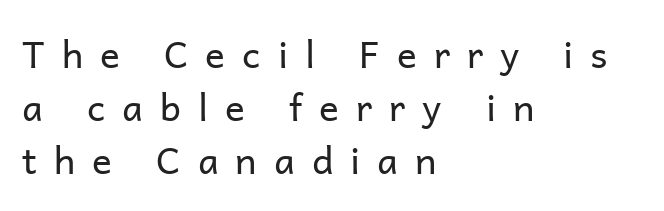
The image shows 37 px regular-weight sans-serif type, upright; set left-aligned, normal line spacing (1.43x), unusually wide letter spacing (+0.46 em), not underlined; low stroke contrast and a medium x-height.
